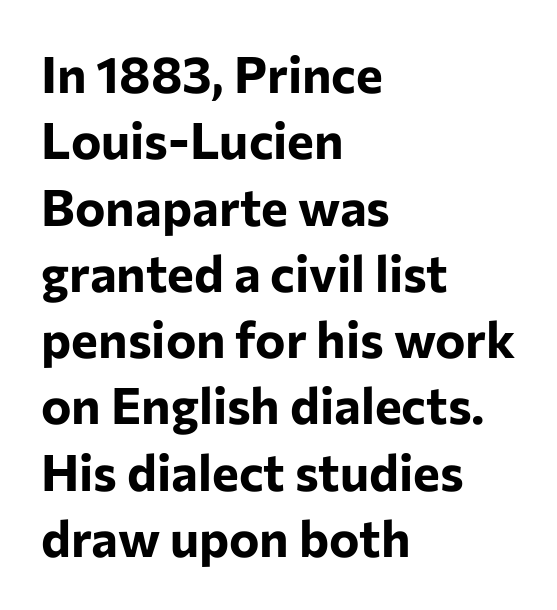
What stands out about the letter spacing? Nothing — it is the standard amount. Honestly, the row spacing looks completely unremarkable. Strong, thick strokes mark this as bold type. A typesetter would label this face a sans. Beneath every word, the page is bare.
